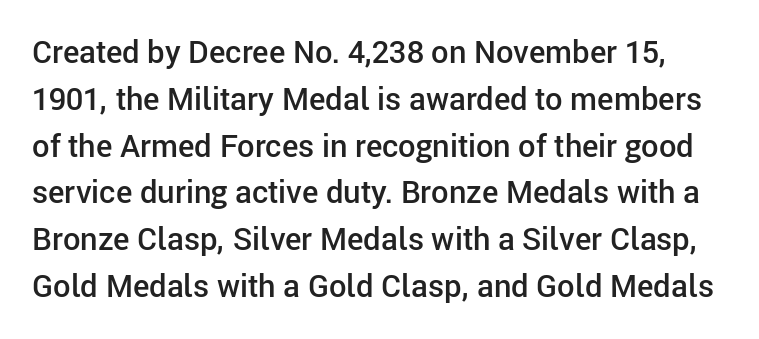
Q: Is the text bold? A: Semi-bold.
Q: Is the text italic (slanted)? A: No, it is upright.
Q: Is the typeface a serif or a sans-serif typeface? A: Sans-serif.
Q: Is the text underlined? A: No.
Q: Is the spacing between letters normal or unusually wide? A: Normal.
Q: Is the spacing between lines tight, normal or loose? A: Normal.
Q: Width (condensed, normal, or wide)? A: Normal.
Q: Stroke contrast? A: Low.
Q: x-height? A: Medium.
Q: Monospaced? A: No.
